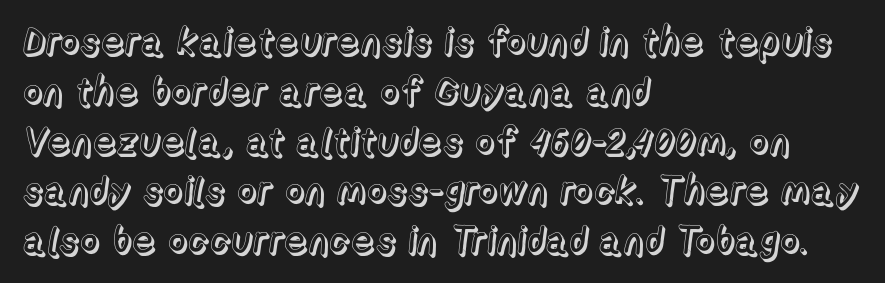
{"width": "normal", "x_height": "medium", "monospaced": "no", "underline": "no", "align": "left", "line_spacing": "normal", "line_spacing_ratio": 1.31, "letter_spacing": "normal", "letter_spacing_em": 0.0, "glyph_px": 38}
